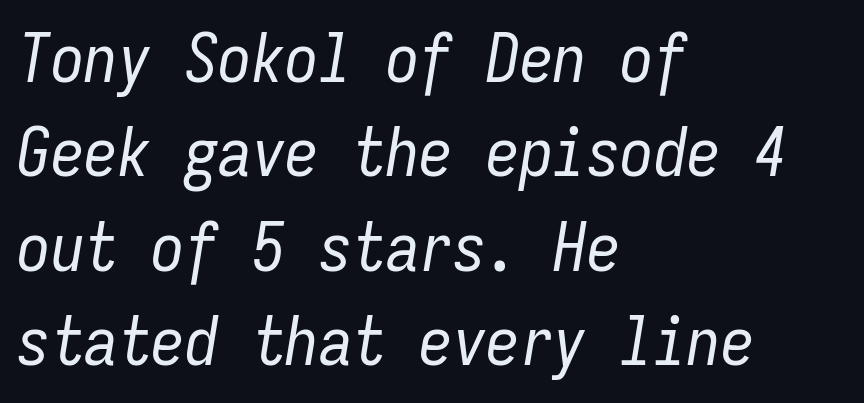
This is not heavy type; no bold has been used. Normally led — the rows are evenly, conventionally spaced. Spacing verdict: monospaced, one width for all characters. Words appear dense and cohesive because spacing is normal. Typeset ragged right — the left edge is the straight one. The gap between lines stays unmarked.
